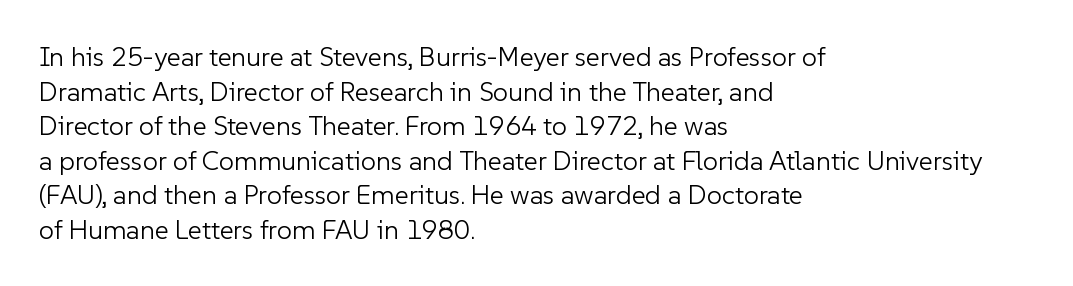
{"italic": "no", "bold": "no", "underline": "no", "align": "left", "line_spacing": "normal", "line_spacing_ratio": 1.28, "letter_spacing": "normal", "letter_spacing_em": 0.0, "glyph_px": 27}
